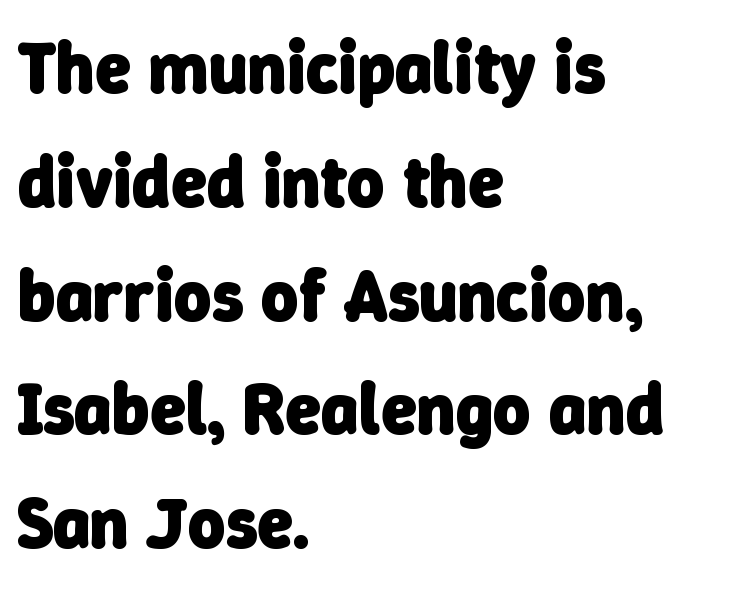
{"serif": "no", "bold": "yes", "weight": "heavy", "width": "normal", "stroke_contrast": "low", "x_height": "medium", "monospaced": "no", "underline": "no", "align": "left", "line_spacing": "normal", "line_spacing_ratio": 1.58, "letter_spacing": "normal", "letter_spacing_em": 0.0, "glyph_px": 72}
